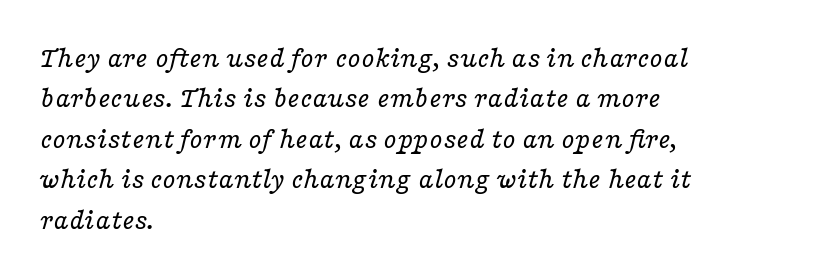
The image shows 30 px regular-weight, wide serif type, italic (leaning right); set left-aligned, normal line spacing (1.35x), normal letter spacing, not underlined; low stroke contrast and a medium x-height.
